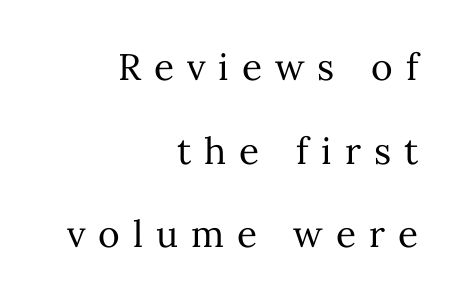
The image shows 37 px regular-weight type, upright; set right-aligned, loose line spacing (2.26x), unusually wide letter spacing (+0.35 em), not underlined; medium stroke contrast and a medium x-height.
